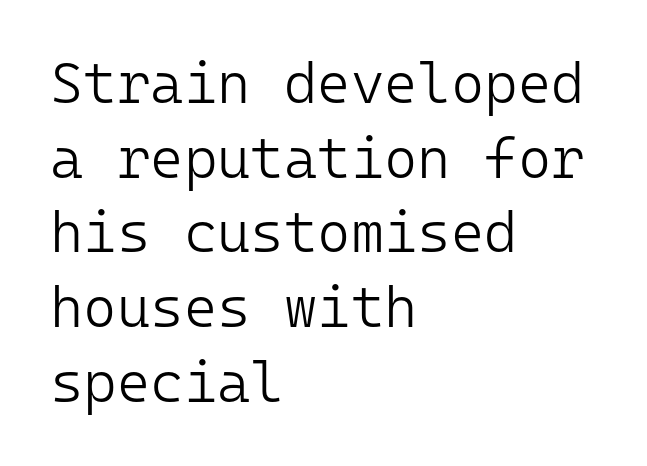
{"serif": "no", "italic": "no", "bold": "no", "weight": "light", "width": "normal", "stroke_contrast": "low", "x_height": "medium", "monospaced": "yes", "underline": "no", "align": "left", "line_spacing": "normal", "line_spacing_ratio": 1.31, "letter_spacing": "normal", "letter_spacing_em": 0.0, "glyph_px": 57}
